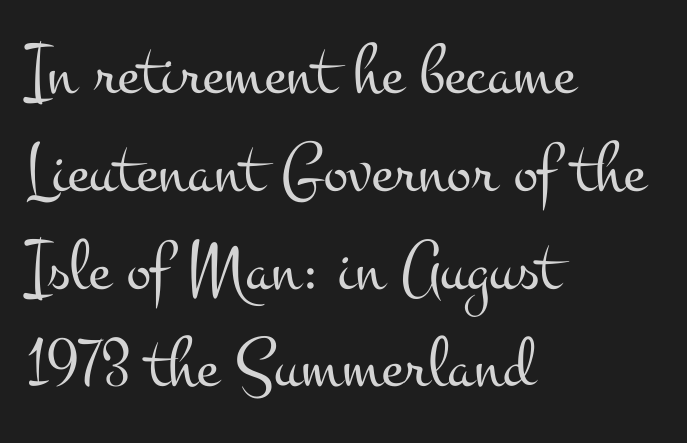
{"serif": "yes", "bold": "no", "weight": "light", "width": "wide", "stroke_contrast": "medium", "x_height": "small", "monospaced": "no", "underline": "no", "align": "left", "line_spacing": "normal", "line_spacing_ratio": 1.34, "letter_spacing": "normal", "letter_spacing_em": 0.0, "glyph_px": 73}
